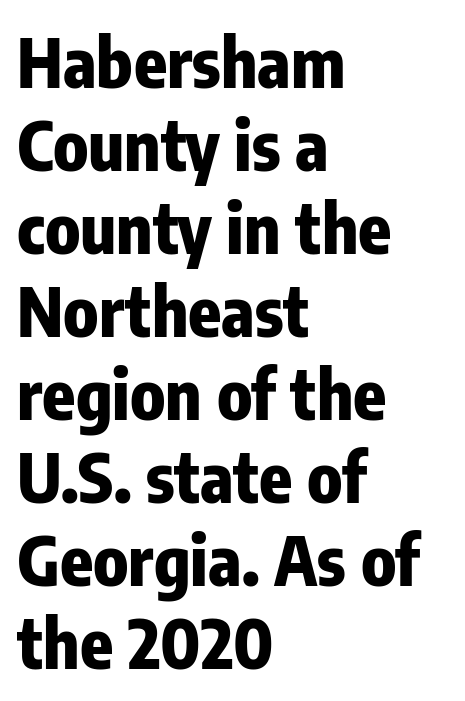
The specimen omits any rule beneath the text block's lines. This is roman type, the default non-slanted kind. The rendering keeps characters at their native spacing. The text block is weighted toward the left margin, trailing off unevenly rightward. Letterform terminals end flat and unadorned throughout the passage.
